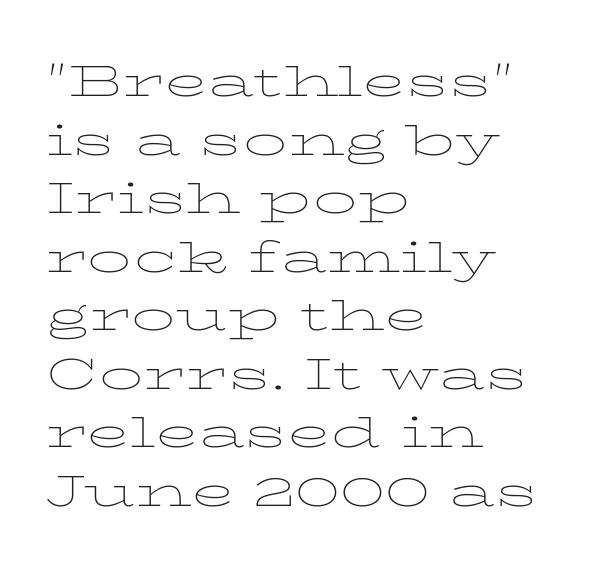
The image shows 44 px thin, wide serif type, upright; set left-aligned, normal line spacing (1.33x), normal letter spacing, not underlined; low stroke contrast and a medium x-height.
